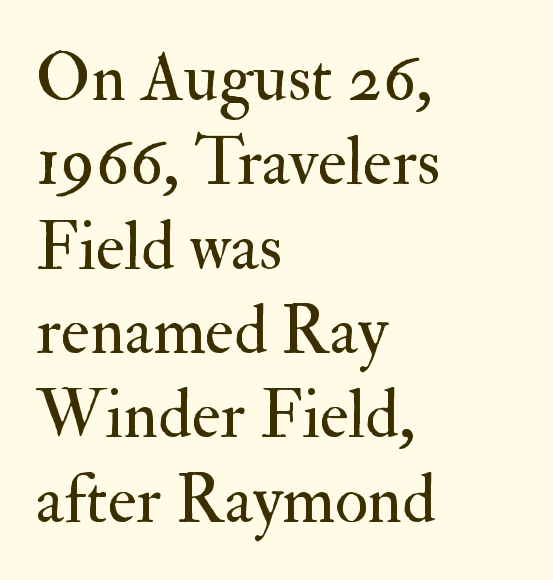
{"serif": "yes", "italic": "no", "bold": "no", "weight": "regular", "width": "normal", "stroke_contrast": "medium", "x_height": "small", "monospaced": "no", "underline": "no", "align": "left", "line_spacing_ratio": 1.24, "letter_spacing": "normal", "letter_spacing_em": 0.0, "glyph_px": 68}
